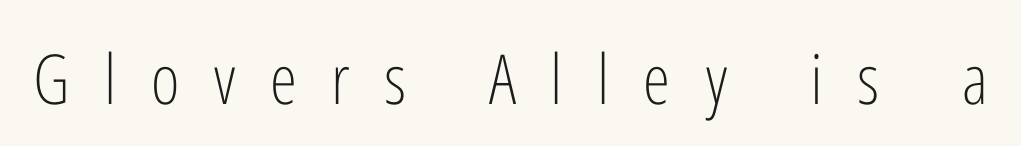
{"serif": "no", "italic": "no", "bold": "no", "weight": "light", "width": "condensed", "stroke_contrast": "low", "x_height": "medium", "monospaced": "no", "underline": "no", "letter_spacing": "wide", "letter_spacing_em": 0.5, "glyph_px": 69}
